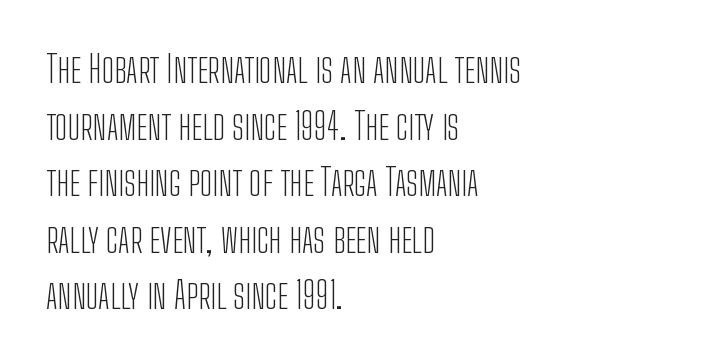
The letters advance in unequal steps, a hallmark of proportional type. Nothing unusual about the tracking: characters are spaced as the font intends. Nobody drew a line under any word here. A normal amount of white space separates one row of letters from the next. Tall strokes in this sample are plumb rather than angled. The face used here is a sans, in the tradition of grotesques and geometrics.
